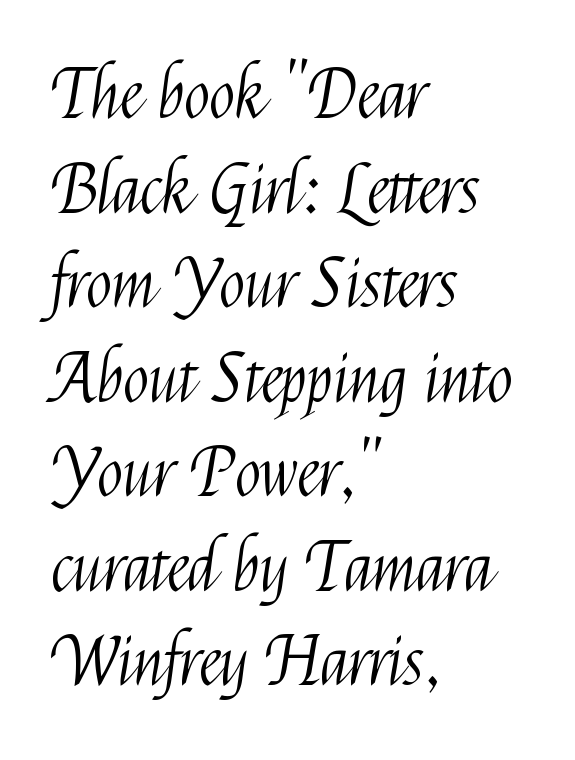
Q: Is the text bold? A: No.
Q: Is the text italic (slanted)? A: Yes.
Q: Is the typeface a serif or a sans-serif typeface? A: Sans-serif.
Q: Is the text underlined? A: No.
Q: How is the paragraph aligned? A: Left-aligned.
Q: Is the spacing between letters normal or unusually wide? A: Normal.
Q: Is the spacing between lines tight, normal or loose? A: Normal.
Q: Width (condensed, normal, or wide)? A: Condensed.
Q: Stroke contrast? A: Medium.
Q: x-height? A: Medium.
Q: Monospaced? A: No.
